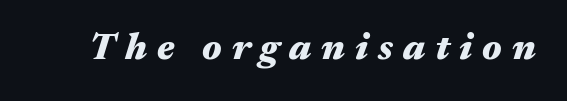
The image shows 38 px heavy, wide type, italic (leaning right); set unusually wide letter spacing (+0.26 em), not underlined; medium stroke contrast and a medium x-height.
